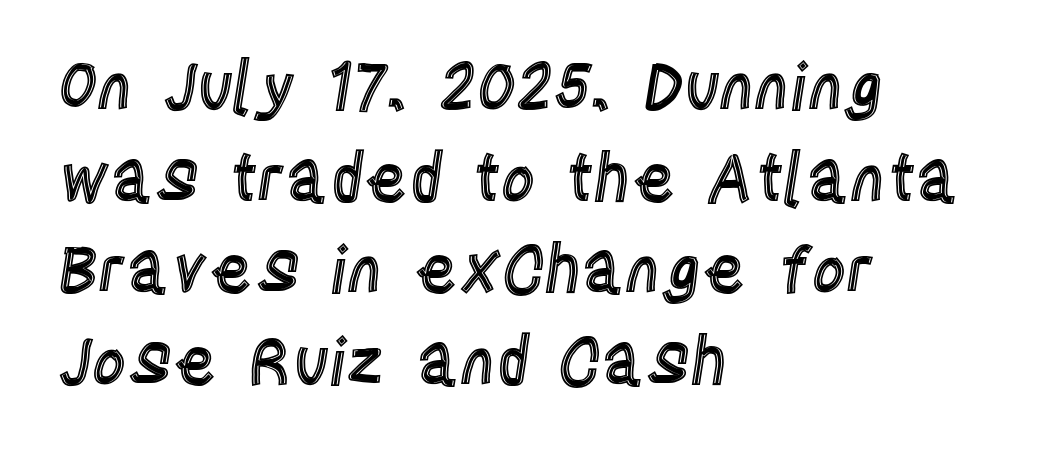
{"width": "condensed", "x_height": "large", "monospaced": "no", "underline": "no", "align": "left", "line_spacing": "normal", "line_spacing_ratio": 1.39, "letter_spacing": "normal", "letter_spacing_em": 0.0, "glyph_px": 66}
